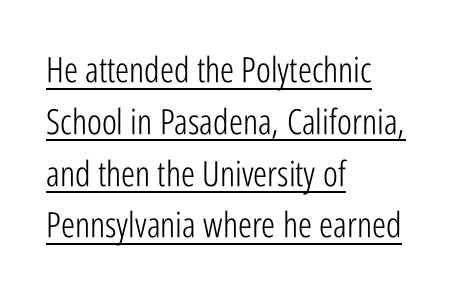
Q: Is the text bold? A: No.
Q: Is the text italic (slanted)? A: No, it is upright.
Q: Is the typeface a serif or a sans-serif typeface? A: Sans-serif.
Q: Is the text underlined? A: Yes.
Q: How is the paragraph aligned? A: Left-aligned.
Q: Is the spacing between letters normal or unusually wide? A: Normal.
Q: Is the spacing between lines tight, normal or loose? A: Normal.
Q: Width (condensed, normal, or wide)? A: Condensed.
Q: Stroke contrast? A: Low.
Q: x-height? A: Medium.
Q: Monospaced? A: No.
